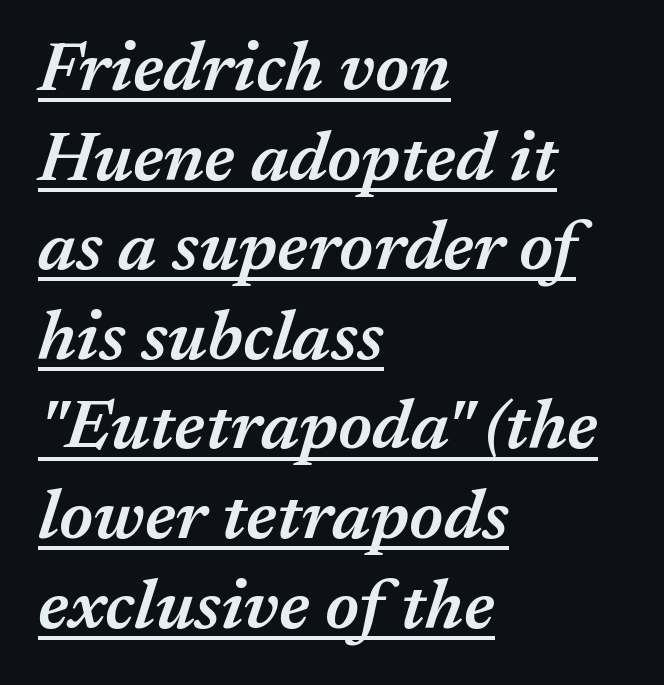
Q: Is the text bold? A: Semi-bold.
Q: Is the text italic (slanted)? A: Yes, it leans right by about 17 degrees.
Q: Is the text underlined? A: Yes.
Q: How is the paragraph aligned? A: Left-aligned.
Q: Is the spacing between letters normal or unusually wide? A: Normal.
Q: Is the spacing between lines tight, normal or loose? A: Normal.
Q: Width (condensed, normal, or wide)? A: Normal.
Q: Stroke contrast? A: Medium.
Q: x-height? A: Medium.
Q: Monospaced? A: No.
